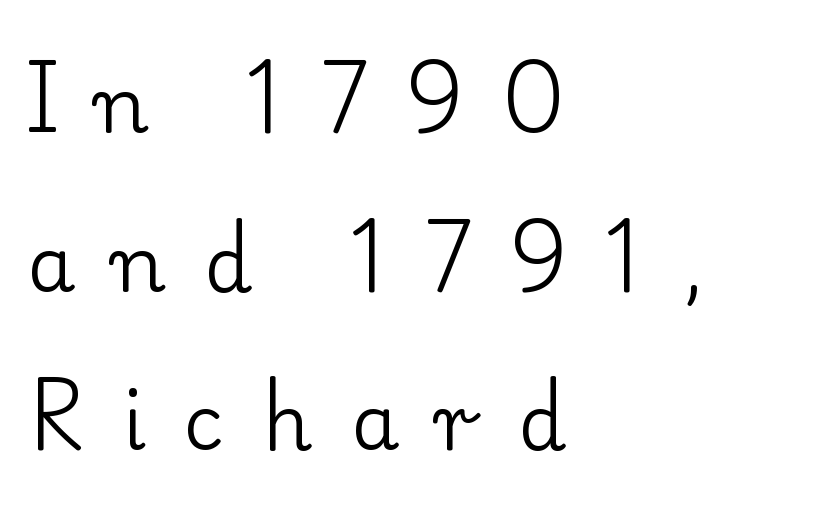
The image shows 77 px regular-weight serif type, upright; set left-aligned, loose line spacing (2.06x), unusually wide letter spacing (+0.5 em), not underlined; low stroke contrast and a small x-height.
